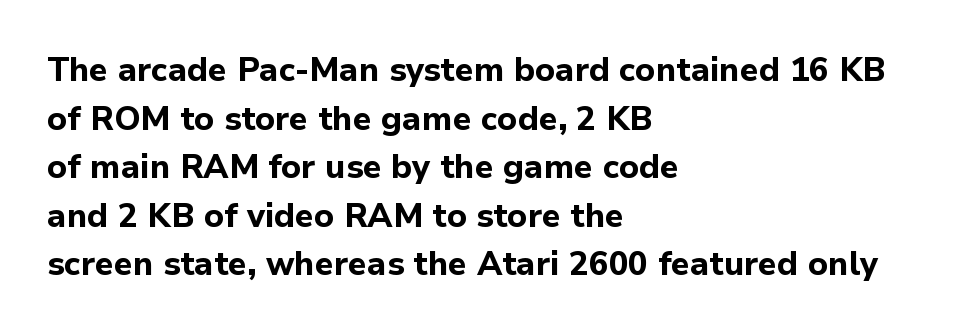
Note: no serifs on the glyphs. The letters stand straight up with perfectly vertical stems. Weight check: bold — yes, fully. The letters advance in unequal steps, a hallmark of proportional type.
